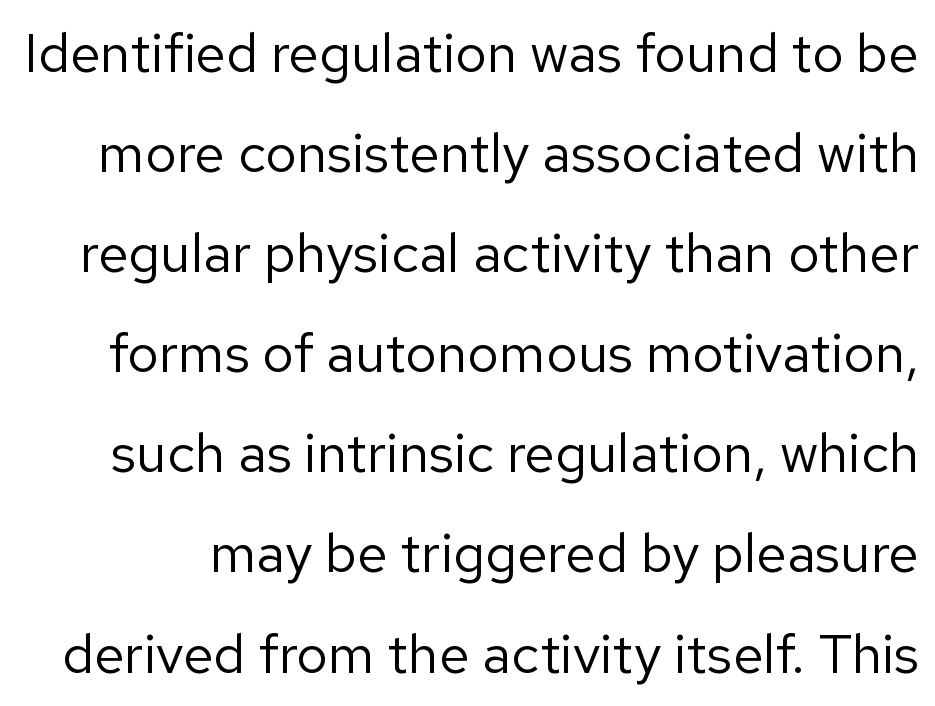
Q: Is the text bold? A: No.
Q: Is the text italic (slanted)? A: No, it is upright.
Q: Is the typeface a serif or a sans-serif typeface? A: Sans-serif.
Q: Is the text underlined? A: No.
Q: Is the spacing between letters normal or unusually wide? A: Normal.
Q: Width (condensed, normal, or wide)? A: Normal.
Q: Stroke contrast? A: Low.
Q: x-height? A: Medium.
Q: Monospaced? A: No.
